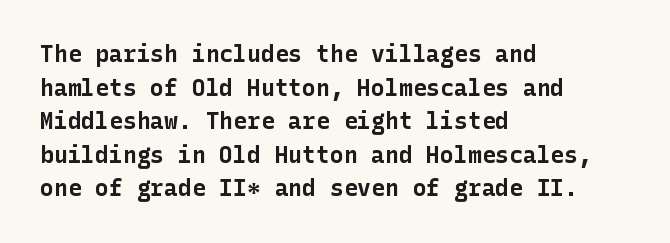
Q: Is the text bold? A: Yes.
Q: Is the text italic (slanted)? A: No, it is upright.
Q: Is the text underlined? A: No.
Q: How is the paragraph aligned? A: Left-aligned.
Q: Is the spacing between letters normal or unusually wide? A: Normal.
Q: Is the spacing between lines tight, normal or loose? A: Normal.
